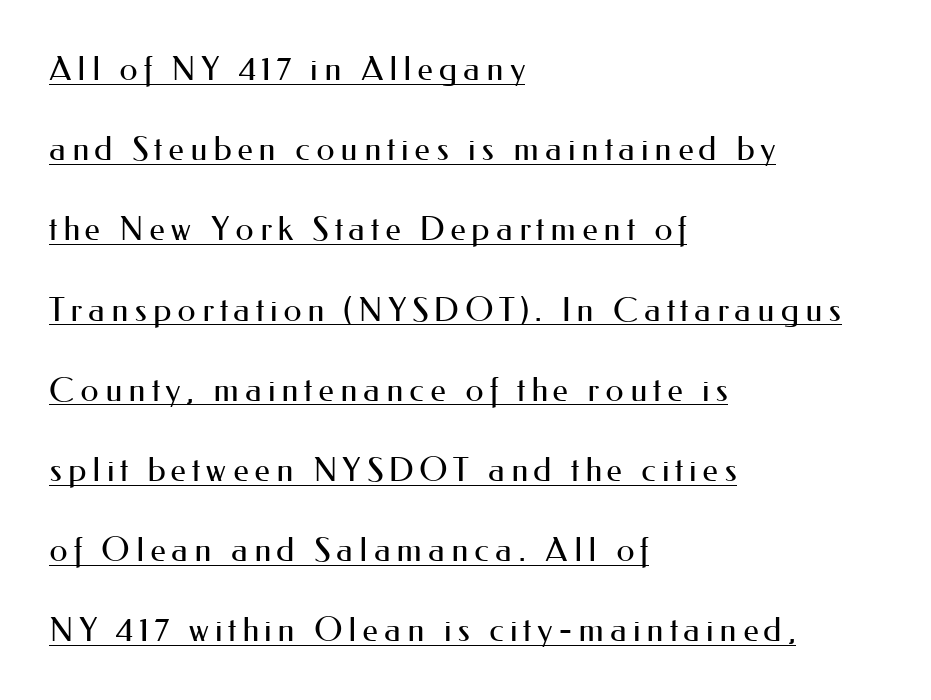
The image shows 33 px regular-weight sans-serif type, upright; set left-aligned, loose line spacing (2.43x), underlined; medium stroke contrast and a small x-height.
